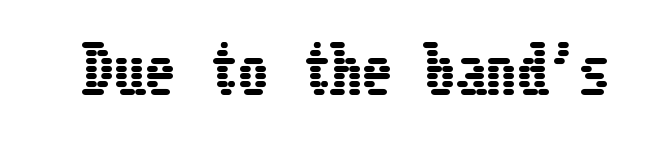
{"italic": "no", "width": "condensed", "stroke_contrast": "low", "x_height": "medium", "underline": "no", "letter_spacing": "normal", "letter_spacing_em": 0.0, "glyph_px": 62}
